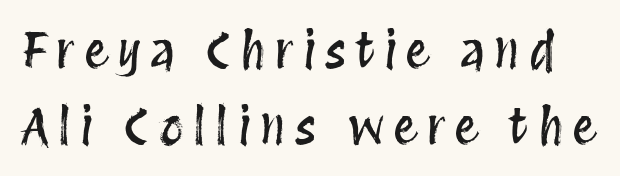
{"italic": "no", "width": "condensed", "stroke_contrast": "medium", "x_height": "large", "monospaced": "no", "underline": "no", "line_spacing": "normal", "line_spacing_ratio": 1.55, "glyph_px": 49}
